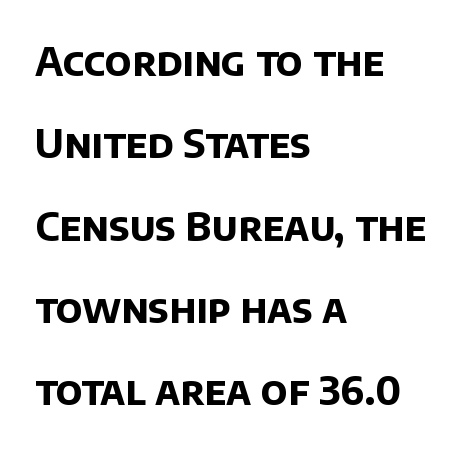
Q: Is the text bold? A: Yes.
Q: Is the typeface a serif or a sans-serif typeface? A: Sans-serif.
Q: Is the text underlined? A: No.
Q: How is the paragraph aligned? A: Left-aligned.
Q: Is the spacing between letters normal or unusually wide? A: Normal.
Q: Is the spacing between lines tight, normal or loose? A: Loose.
Q: Width (condensed, normal, or wide)? A: Normal.
Q: Stroke contrast? A: Low.
Q: x-height? A: Large.
Q: Monospaced? A: No.
